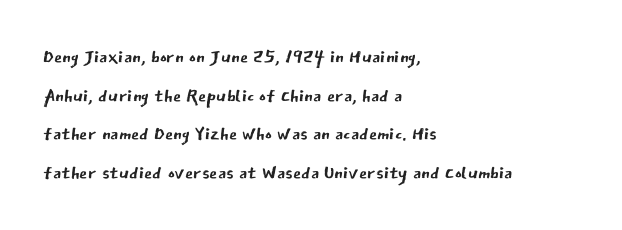
{"italic": "no", "bold": "no", "underline": "no", "align": "left", "line_spacing": "normal", "line_spacing_ratio": 1.49, "letter_spacing": "normal", "letter_spacing_em": 0.0, "glyph_px": 26}
